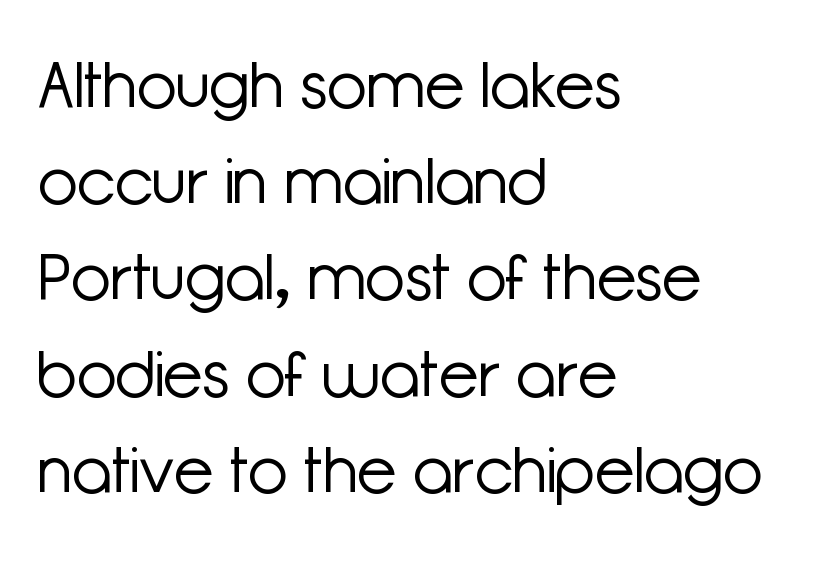
{"serif": "no", "italic": "no", "bold": "no", "weight": "light", "width": "normal", "stroke_contrast": "low", "x_height": "medium", "monospaced": "no", "underline": "no", "align": "left", "line_spacing": "normal", "line_spacing_ratio": 1.48, "letter_spacing": "normal", "letter_spacing_em": 0.0, "glyph_px": 65}
